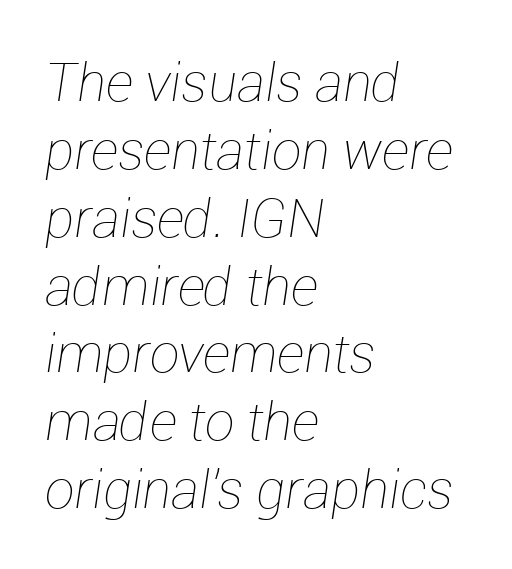
{"italic": "yes", "lean": "right", "slant_degrees": 12, "bold": "no", "weight": "thin", "width": "normal", "stroke_contrast": "low", "x_height": "medium", "monospaced": "no", "underline": "no", "align": "left", "line_spacing": "normal", "line_spacing_ratio": 1.28, "letter_spacing": "normal", "letter_spacing_em": 0.0, "glyph_px": 53}
